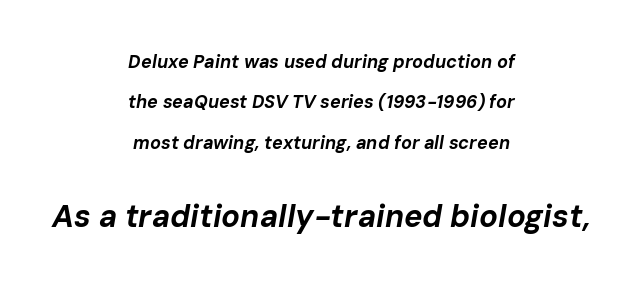
Q: Is the text bold? A: Yes.
Q: Is the text italic (slanted)? A: Yes, it leans right by about 10 degrees.
Q: Is the text underlined? A: No.
Q: How is the paragraph aligned? A: Centered.
Q: Is the spacing between letters normal or unusually wide? A: Normal.
Q: Is the spacing between lines tight, normal or loose? A: Loose.
Q: Which block of text is set in a larger size, the first (top) or the second (bottom)? A: The second (bottom) one.
Q: Width (condensed, normal, or wide)? A: Normal.
Q: Stroke contrast? A: Low.
Q: x-height? A: Medium.
Q: Monospaced? A: No.
